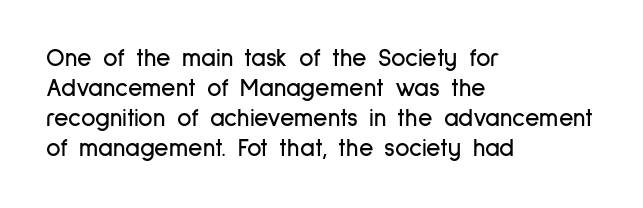
The image shows 25 px text type, upright; set left-aligned, line spacing 1.2x, normal letter spacing, not underlined.
